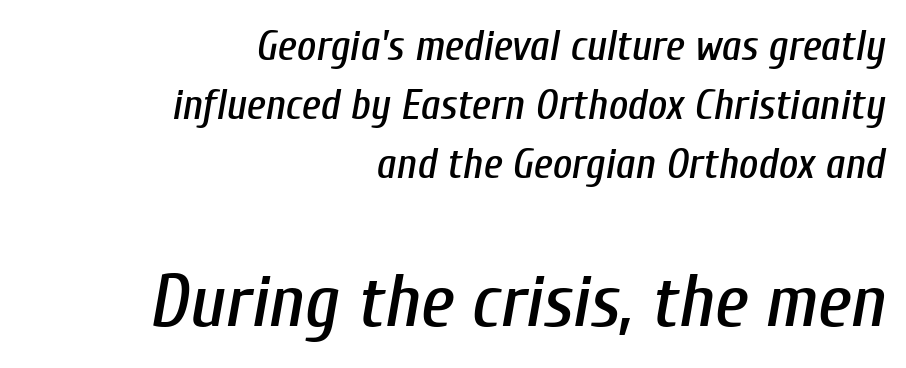
Q: Is the text italic (slanted)? A: Yes, it leans right by about 10 degrees.
Q: Is the text underlined? A: No.
Q: How is the paragraph aligned? A: Right-aligned.
Q: Is the spacing between letters normal or unusually wide? A: Normal.
Q: Is the spacing between lines tight, normal or loose? A: Normal.
Q: Which block of text is set in a larger size, the first (top) or the second (bottom)? A: The second (bottom) one.
Q: Width (condensed, normal, or wide)? A: Condensed.
Q: Stroke contrast? A: Low.
Q: x-height? A: Medium.
Q: Monospaced? A: No.
